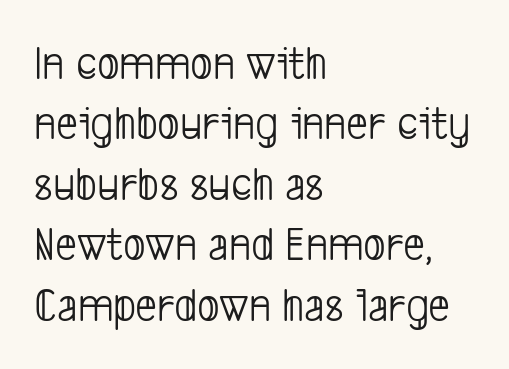
Q: Is the text bold? A: No.
Q: Is the typeface a serif or a sans-serif typeface? A: Sans-serif.
Q: Is the text underlined? A: No.
Q: How is the paragraph aligned? A: Left-aligned.
Q: Is the spacing between letters normal or unusually wide? A: Normal.
Q: Is the spacing between lines tight, normal or loose? A: Normal.
Q: Width (condensed, normal, or wide)? A: Condensed.
Q: Stroke contrast? A: Low.
Q: x-height? A: Medium.
Q: Monospaced? A: No.
